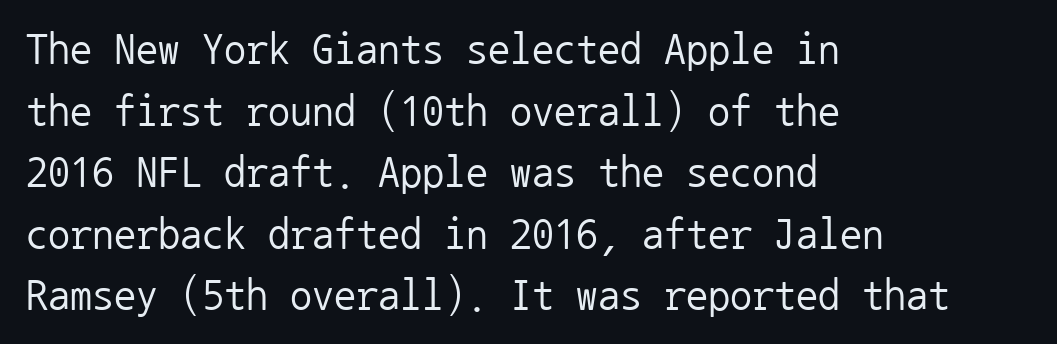
The image shows 44 px regular-weight sans-serif type, upright, monospaced; set left-aligned, normal line spacing (1.4x), normal letter spacing, not underlined; low stroke contrast and a medium x-height.
